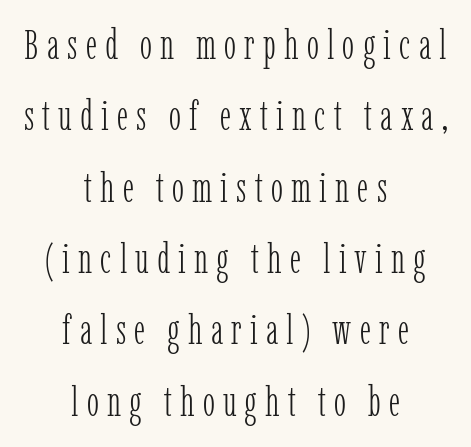
Q: Is the text bold? A: No.
Q: Is the text italic (slanted)? A: No, it is upright.
Q: Is the typeface a serif or a sans-serif typeface? A: Serif.
Q: Is the text underlined? A: No.
Q: How is the paragraph aligned? A: Centered.
Q: Is the spacing between letters normal or unusually wide? A: Unusually wide.
Q: Width (condensed, normal, or wide)? A: Condensed.
Q: Stroke contrast? A: Low.
Q: x-height? A: Medium.
Q: Monospaced? A: No.
